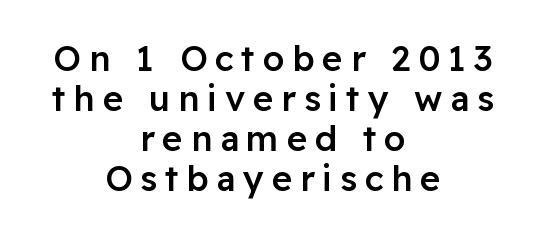
Q: Is the text bold? A: Semi-bold.
Q: Is the text italic (slanted)? A: No, it is upright.
Q: Is the typeface a serif or a sans-serif typeface? A: Sans-serif.
Q: Is the text underlined? A: No.
Q: How is the paragraph aligned? A: Centered.
Q: Is the spacing between letters normal or unusually wide? A: Unusually wide.
Q: Is the spacing between lines tight, normal or loose? A: Tight.
Q: Width (condensed, normal, or wide)? A: Normal.
Q: Stroke contrast? A: Low.
Q: x-height? A: Medium.
Q: Monospaced? A: No.
